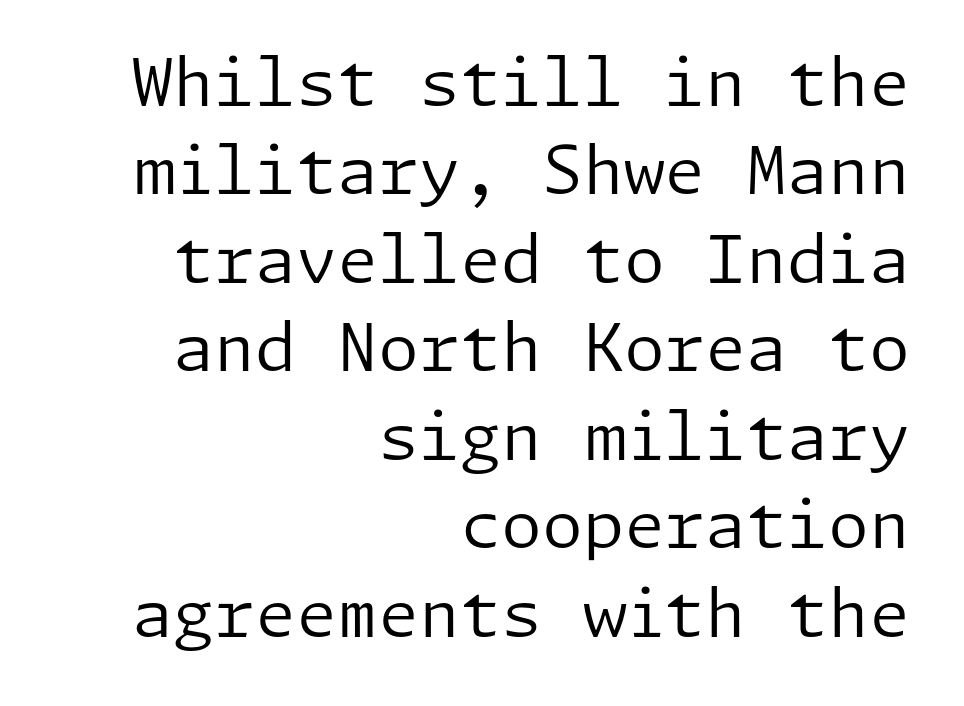
The image shows 66 px regular-weight sans-serif type, upright; set right-aligned, normal line spacing (1.34x), normal letter spacing, not underlined; low stroke contrast and a medium x-height.
